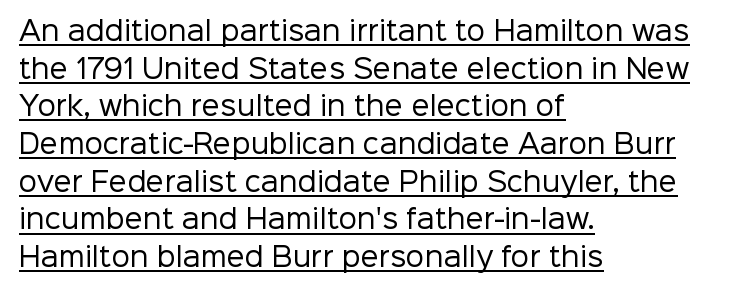
Line beginnings align vertically; line endings do not. What's the leading like? Ordinary, nothing unusual. The face used here is rendered with its standard letterfit. Caption: lettering with a line underneath. Notice how the stems are strictly vertical — no italics here.
